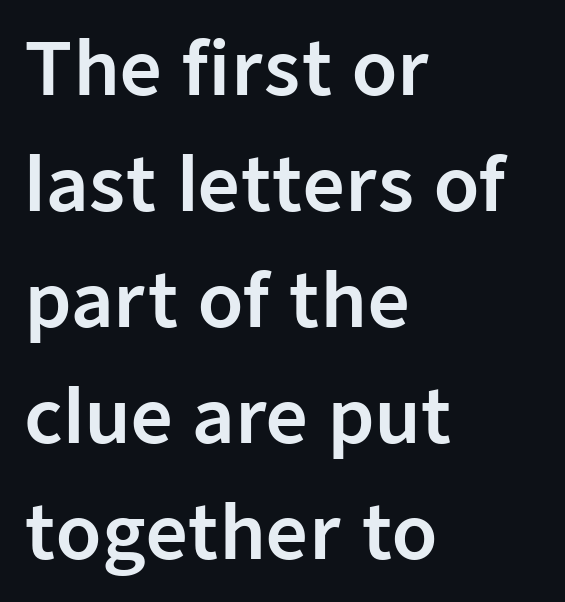
The typeface chosen for these lines omits serifs. The block of text has a typical density, with ordinary space between rows. The rendering anchors every line to the left-hand side. Each letter keeps its own natural width here, so spacing adapts to shape.
